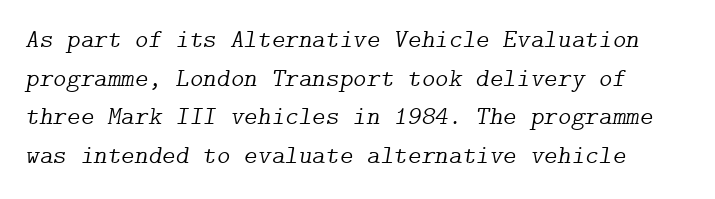
Q: Is the text bold? A: No.
Q: Is the text italic (slanted)? A: Yes, it leans right by about 9 degrees.
Q: Is the text underlined? A: No.
Q: Is the spacing between letters normal or unusually wide? A: Normal.
Q: Is the spacing between lines tight, normal or loose? A: Normal.
